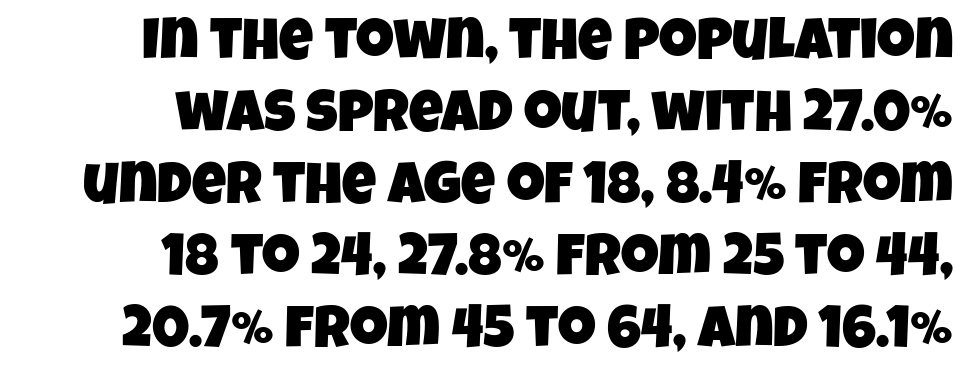
The passage shown is typeset with a sans-serif family. The lines are quadded right. The glyphs are unaccompanied by any horizontal stroke below them. Students, note that the glyphs here touch the page at normal intervals. You could not count columns in this text — the font is proportionally spaced.
